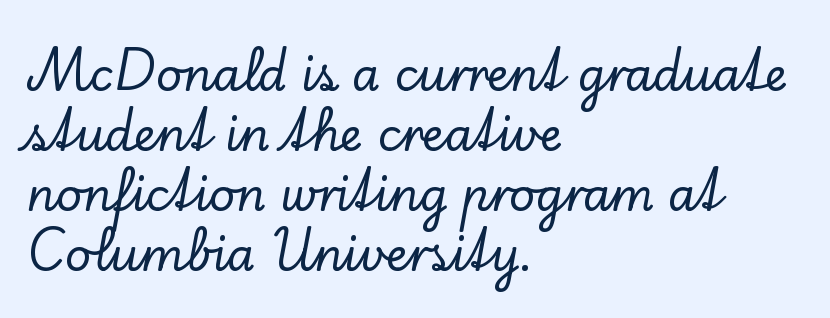
Q: Is the text italic (slanted)? A: Yes.
Q: Is the typeface a serif or a sans-serif typeface? A: Serif.
Q: Is the text underlined? A: No.
Q: How is the paragraph aligned? A: Left-aligned.
Q: Is the spacing between letters normal or unusually wide? A: Normal.
Q: Is the spacing between lines tight, normal or loose? A: Normal.
Q: Width (condensed, normal, or wide)? A: Normal.
Q: Stroke contrast? A: Low.
Q: x-height? A: Small.
Q: Monospaced? A: No.
